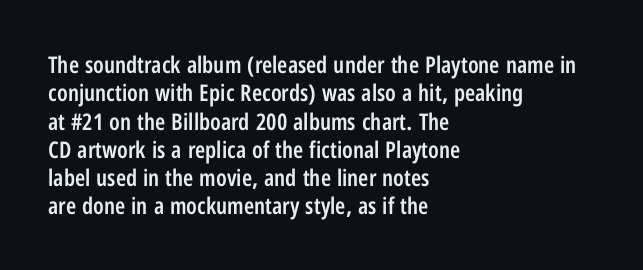
The image shows 23 px text type, upright; set left-aligned, line spacing 1.23x, normal letter spacing, not underlined.
